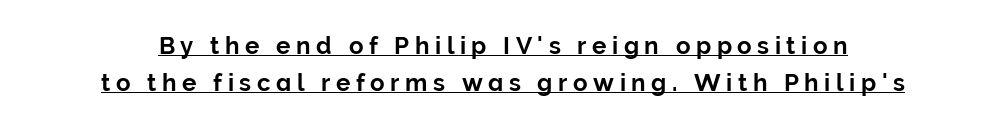
{"italic": "no", "underline": "yes", "align": "center", "line_spacing": "normal", "line_spacing_ratio": 1.56, "letter_spacing": "wide", "letter_spacing_em": 0.23, "glyph_px": 24}
